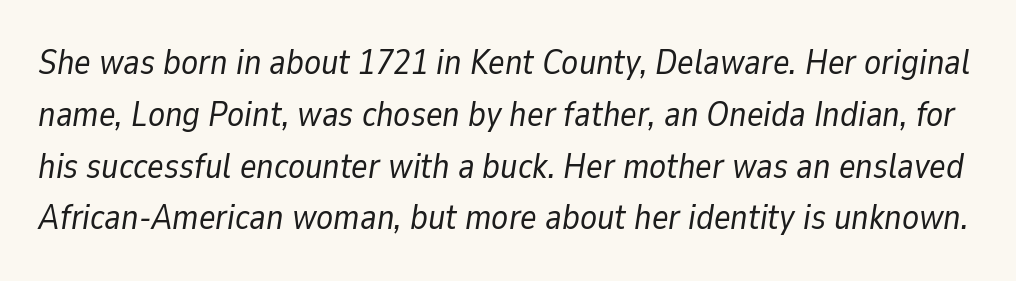
Just letters on the line, the space beneath them empty. A normal amount of white space separates one row of letters from the next. The rendering uses natural spacing where letterforms have individual widths. A quiet, ordinary-to-light weight characterises the typeface. How are the letters spaced? Ordinarily, with no added tracking.
